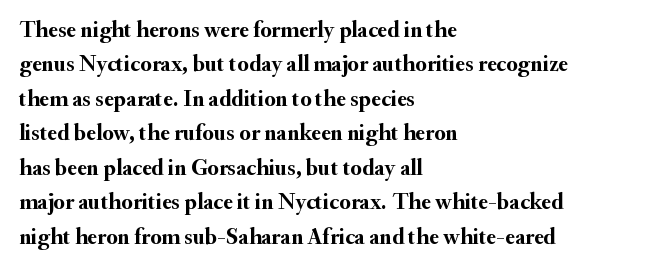
{"italic": "no", "bold": "yes", "underline": "no", "align": "left", "line_spacing": "normal", "line_spacing_ratio": 1.5, "letter_spacing": "normal", "letter_spacing_em": 0.0, "glyph_px": 23}
